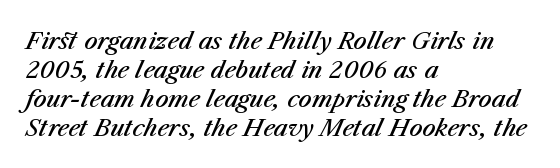
Q: Is the text bold? A: Semi-bold.
Q: Is the text italic (slanted)? A: Yes, it leans right by about 23 degrees.
Q: Is the text underlined? A: No.
Q: How is the paragraph aligned? A: Left-aligned.
Q: Is the spacing between letters normal or unusually wide? A: Normal.
Q: Is the spacing between lines tight, normal or loose? A: Normal.
